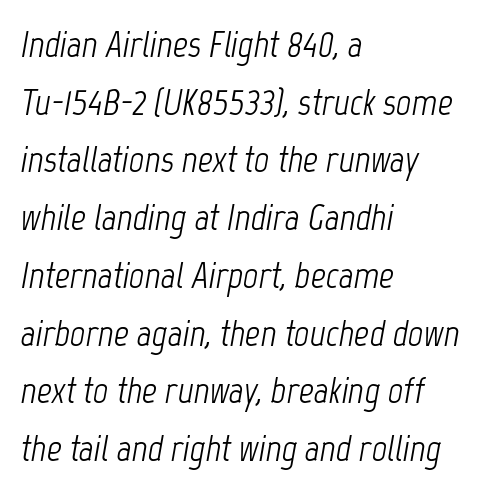
The image shows 37 px light, condensed type, italic (leaning right); set left-aligned, normal line spacing (1.56x), normal letter spacing, not underlined; low stroke contrast and a medium x-height.
